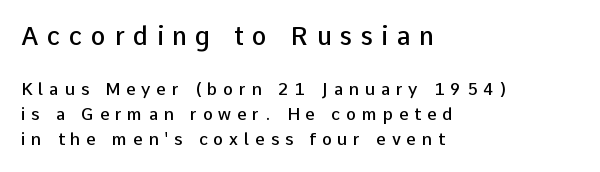
Horizontally, the lines are justified to the leading edge only. Tracking value appears strongly positive — letters spread wide. Just letters on the line, the space beneath them empty. When letters stand straight like this, we call the style roman or upright. Summary of vertical rhythm: regular, with standard interline spacing.
